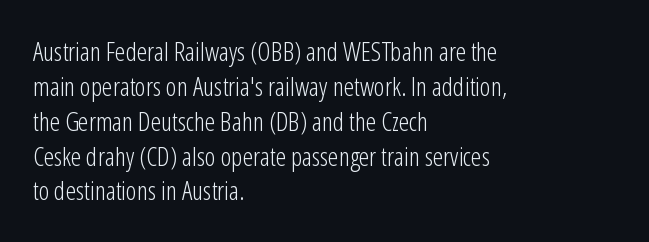
Q: Is the text bold? A: No.
Q: Is the text italic (slanted)? A: No, it is upright.
Q: Is the text underlined? A: No.
Q: How is the paragraph aligned? A: Left-aligned.
Q: Is the spacing between letters normal or unusually wide? A: Normal.
Q: Is the spacing between lines tight, normal or loose? A: Normal.
